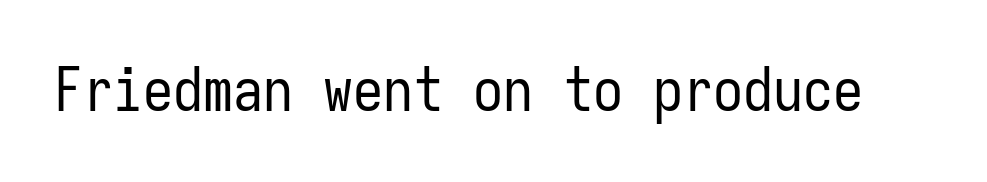
The image shows 60 px regular-weight, condensed sans-serif type, upright, monospaced; set normal letter spacing, not underlined; low stroke contrast and a medium x-height.
